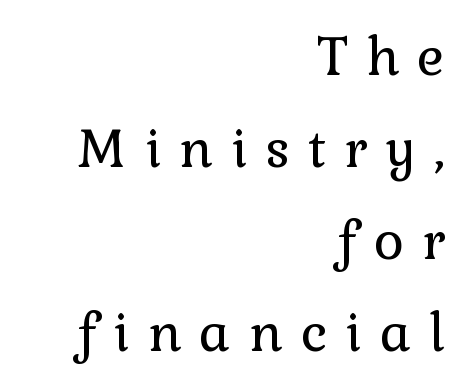
{"serif": "yes", "italic": "no", "bold": "no", "weight": "regular", "width": "normal", "stroke_contrast": "low", "x_height": "medium", "monospaced": "no", "underline": "no", "align": "right", "line_spacing_ratio": 1.77, "letter_spacing": "wide", "letter_spacing_em": 0.35, "glyph_px": 52}
